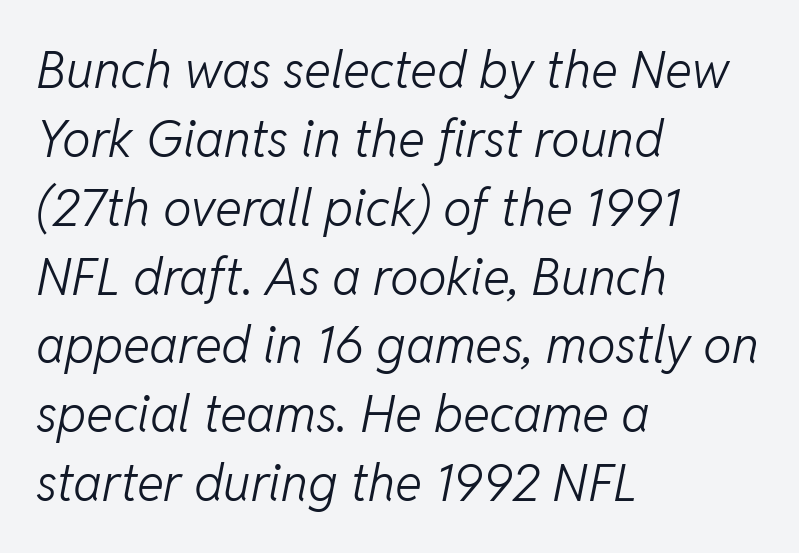
{"italic": "yes", "lean": "right", "slant_degrees": 11, "bold": "no", "weight": "light", "width": "normal", "stroke_contrast": "low", "x_height": "medium", "monospaced": "no", "underline": "no", "align": "left", "line_spacing": "normal", "line_spacing_ratio": 1.35, "letter_spacing": "normal", "letter_spacing_em": 0.0, "glyph_px": 51}
